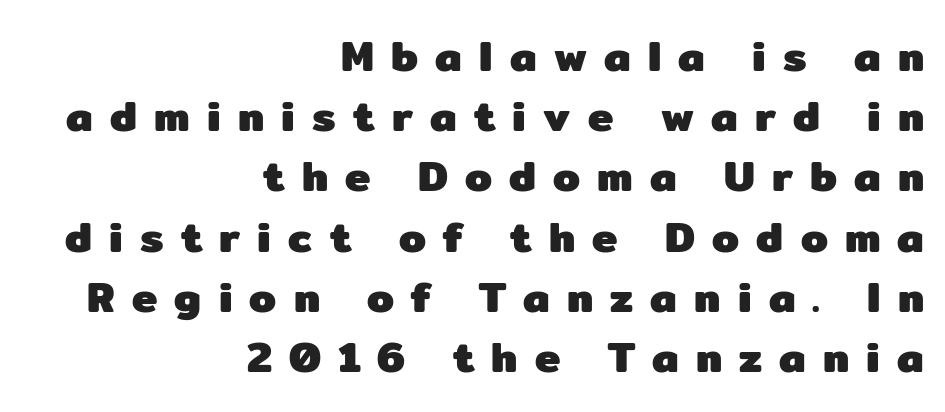
Ascenders rise straight up at ninety degrees. Every row of glyphs terminates at an identical x-position on the right. A typesetter would label this face a sans. Regular leading. Descender tails drop into unmarked territory.
